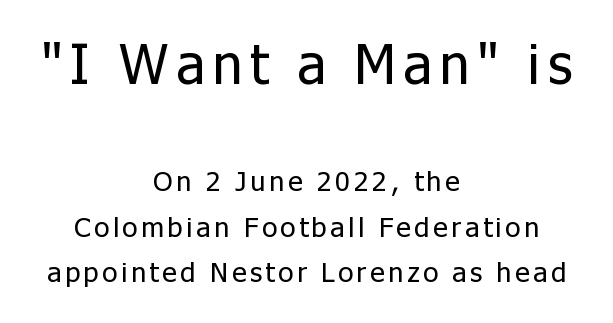
{"serif": "no", "italic": "no", "bold": "no", "weight": "regular", "width": "normal", "stroke_contrast": "low", "x_height": "medium", "monospaced": "no", "underline": "no", "align": "center", "line_spacing": "normal", "line_spacing_ratio": 1.63, "larger_block": "first", "size_ratio": 2.0, "glyph_px": 56}
